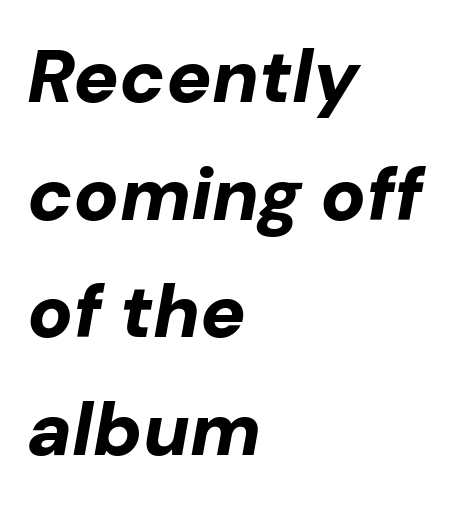
Q: Is the text bold? A: Yes.
Q: Is the text italic (slanted)? A: Yes, it leans right by about 10 degrees.
Q: Is the text underlined? A: No.
Q: How is the paragraph aligned? A: Left-aligned.
Q: Is the spacing between letters normal or unusually wide? A: Normal.
Q: Is the spacing between lines tight, normal or loose? A: Normal.
Q: Width (condensed, normal, or wide)? A: Normal.
Q: Stroke contrast? A: Low.
Q: x-height? A: Medium.
Q: Monospaced? A: No.
